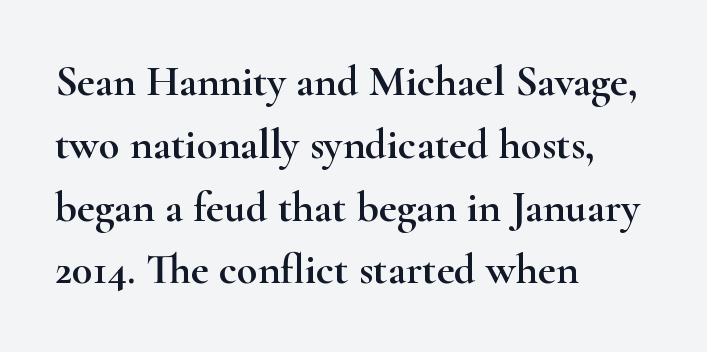
{"serif": "yes", "italic": "no", "width": "wide", "stroke_contrast": "high", "x_height": "small", "monospaced": "no", "underline": "no", "align": "left", "line_spacing": "normal", "line_spacing_ratio": 1.46, "letter_spacing": "normal", "letter_spacing_em": 0.0, "glyph_px": 43}
